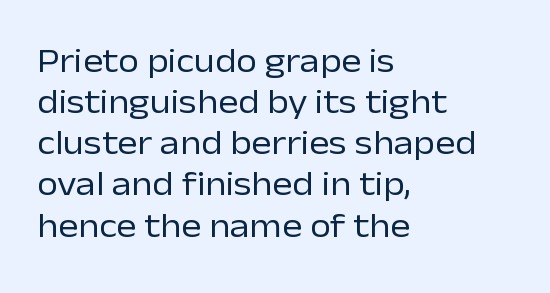
The image shows 34 px regular-weight sans-serif type, upright; set left-aligned, line spacing 1.21x, normal letter spacing, not underlined; low stroke contrast and a medium x-height.
